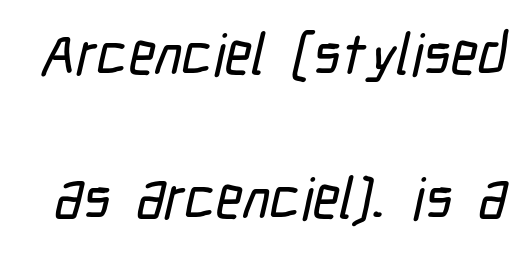
Looks like regular typesetting: each glyph gets only the width it needs. Reading down the column, the eye jumps a long way to each next line. You can tell from the bare stems that sans-serif type was used. Default kerning and tracking; the words read as compact shapes. Nobody drew a line under any word here.
